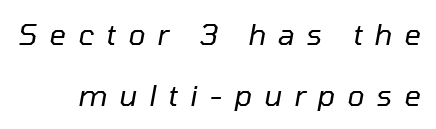
Q: Is the text bold? A: No.
Q: Is the text italic (slanted)? A: Yes, it leans right by about 10 degrees.
Q: Is the text underlined? A: No.
Q: Is the spacing between letters normal or unusually wide? A: Unusually wide.
Q: Is the spacing between lines tight, normal or loose? A: Loose.
Q: Width (condensed, normal, or wide)? A: Normal.
Q: Stroke contrast? A: Low.
Q: x-height? A: Medium.
Q: Monospaced? A: No.
